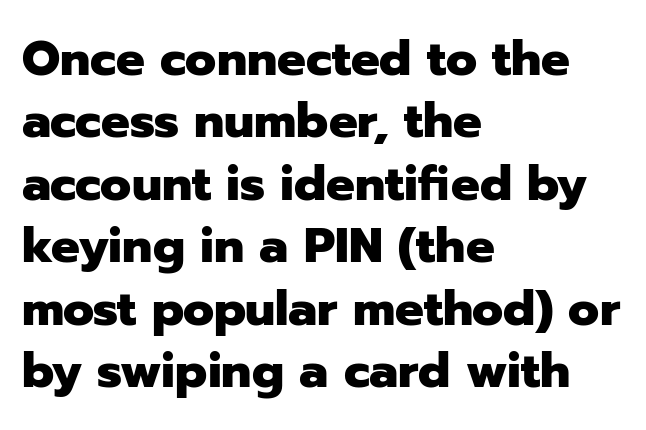
Q: Is the text bold? A: Yes.
Q: Is the text italic (slanted)? A: No, it is upright.
Q: Is the typeface a serif or a sans-serif typeface? A: Sans-serif.
Q: Is the text underlined? A: No.
Q: How is the paragraph aligned? A: Left-aligned.
Q: Is the spacing between letters normal or unusually wide? A: Normal.
Q: Is the spacing between lines tight, normal or loose? A: Normal.
Q: Width (condensed, normal, or wide)? A: Normal.
Q: Stroke contrast? A: Low.
Q: x-height? A: Medium.
Q: Monospaced? A: No.
